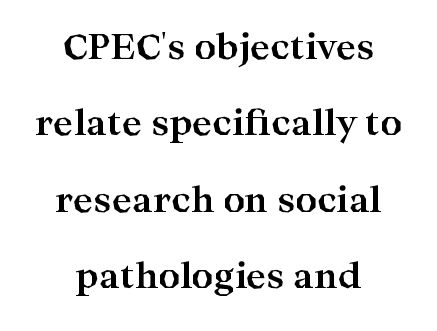
In terms of letterspacing, this is plain default setting. Both edges are ragged and mirror each other, which tells us the setting is centered. This rendering features lettering with no underline. Vertical spacing — loose.
